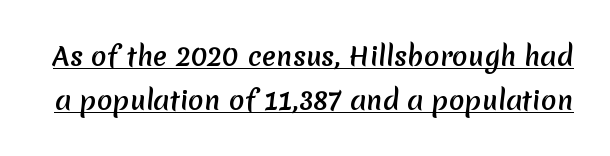
Q: Is the text bold? A: Yes.
Q: Is the text underlined? A: Yes.
Q: Is the spacing between letters normal or unusually wide? A: Normal.
Q: Is the spacing between lines tight, normal or loose? A: Normal.
